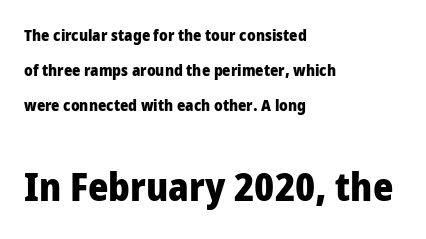
This is the regular roman posture of the typeface. Notice how thick the strokes are: this is what a full bold looks like. The type is set solid horizontally, with unmodified tracking. The rag falls on the right side of this text block. Vertical spacing — loose.
